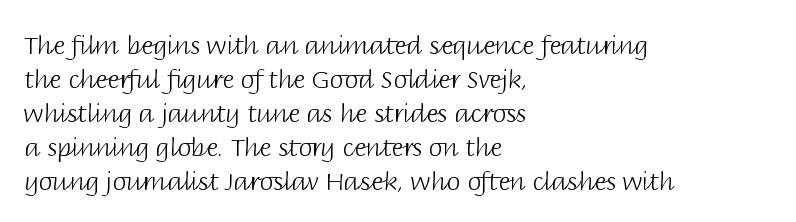
The image shows 25 px text type, upright; set left-aligned, normal line spacing (1.36x), normal letter spacing, not underlined.
